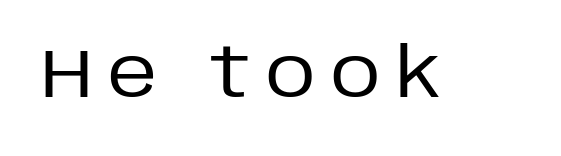
The image shows 69 px regular-weight sans-serif type, upright; set unusually wide letter spacing (+0.22 em), not underlined; low stroke contrast and a large x-height.
